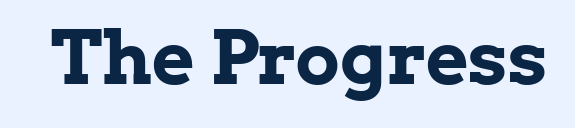
Q: Is the text bold? A: Yes.
Q: Is the text italic (slanted)? A: No, it is upright.
Q: Is the typeface a serif or a sans-serif typeface? A: Serif.
Q: Is the text underlined? A: No.
Q: Is the spacing between letters normal or unusually wide? A: Normal.
Q: Width (condensed, normal, or wide)? A: Normal.
Q: Stroke contrast? A: Low.
Q: x-height? A: Medium.
Q: Monospaced? A: No.
